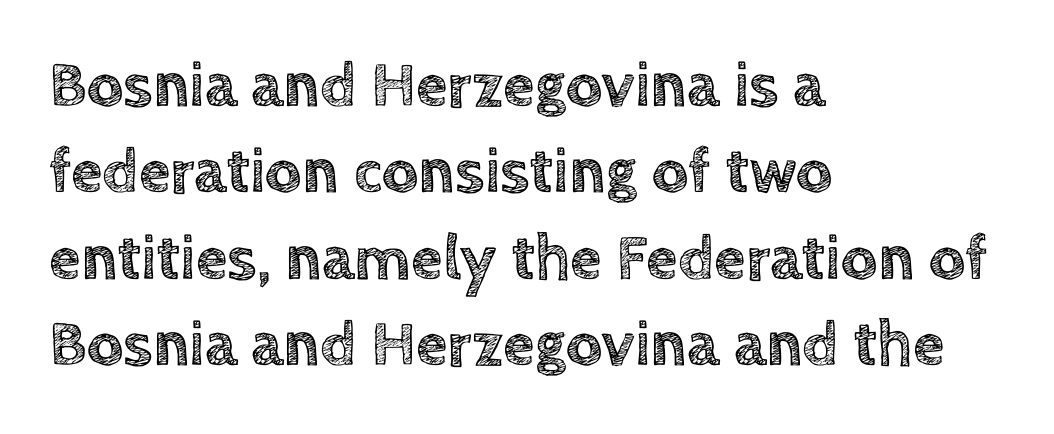
Q: Is the text italic (slanted)? A: No, it is upright.
Q: Is the text underlined? A: No.
Q: How is the paragraph aligned? A: Left-aligned.
Q: Is the spacing between letters normal or unusually wide? A: Normal.
Q: Is the spacing between lines tight, normal or loose? A: Normal.
Q: Width (condensed, normal, or wide)? A: Normal.
Q: x-height? A: Large.
Q: Monospaced? A: No.
